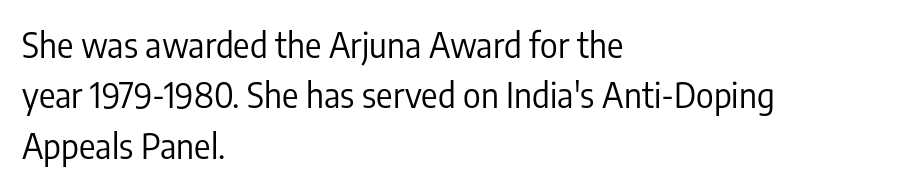
Left-aligned paragraph, ragged on the right. The horizontal fit of the characters is conventional and even. These lines sit exactly where default settings would place them. Is this a fixed-width face? No — the glyphs have proportional, varying widths. It's the straight-up-and-down kind of type. Plain, unruled lines of type.
